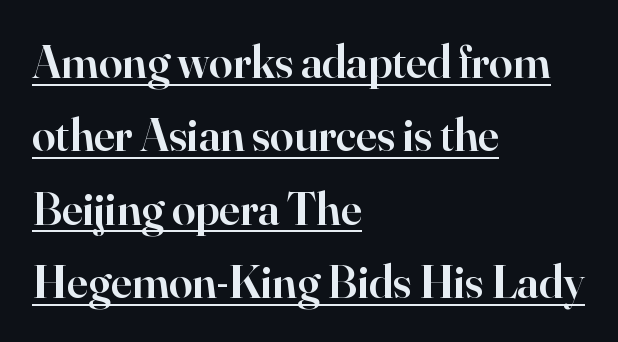
These lines sit exactly where default settings would place them. Every stem runs plumb, perpendicular to the baseline. A fair bit of extra ink — the face is semibold, not bold. A student would call this left alignment; a typographer would say flush left, rag right. This rendering features underlined lettering.
